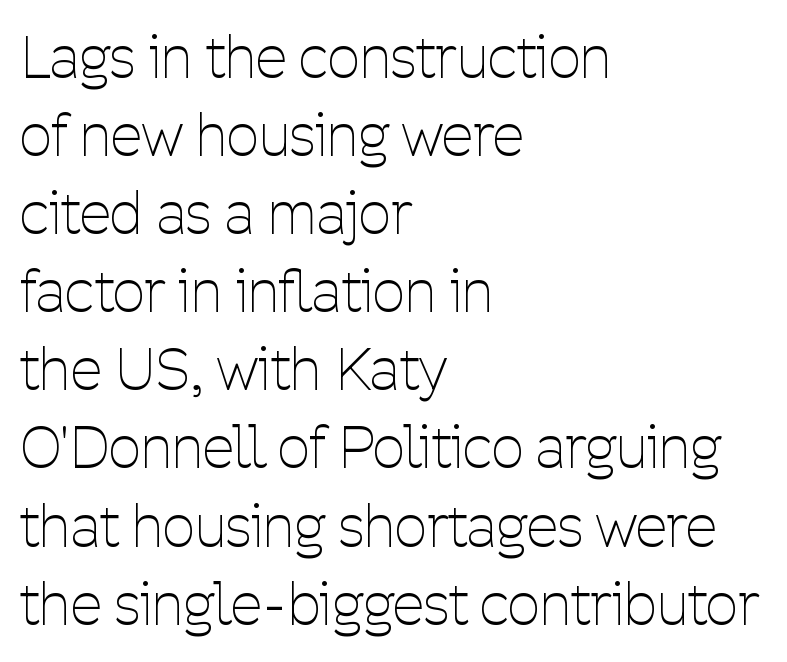
The designer went with a sans here, leaving each stem footless. Character widths vary here, with narrow letters taking less room than wide ones. Check under the words: just untouched page. The characters are drawn with everyday or finer stroke widths.
